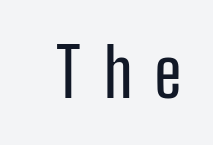
{"serif": "no", "italic": "no", "width": "condensed", "stroke_contrast": "low", "x_height": "medium", "monospaced": "no", "underline": "no", "letter_spacing": "wide", "letter_spacing_em": 0.33, "glyph_px": 67}
